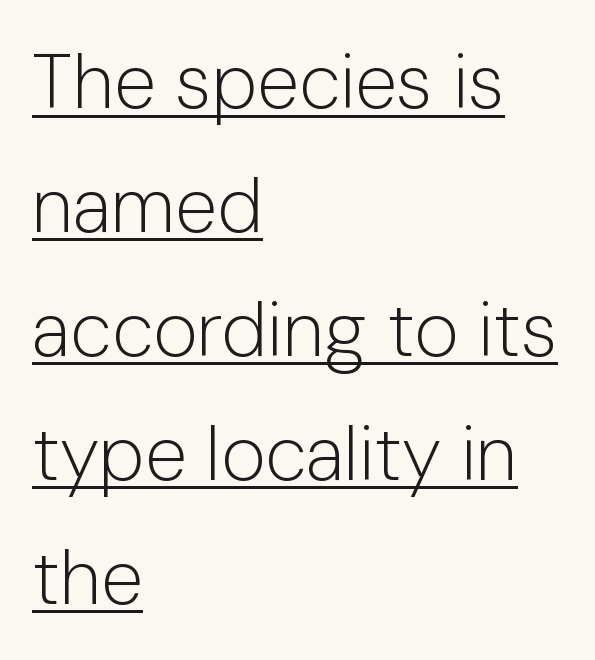
The image shows 76 px light sans-serif type, upright; set left-aligned, normal line spacing (1.63x), normal letter spacing, underlined; low stroke contrast and a medium x-height.
